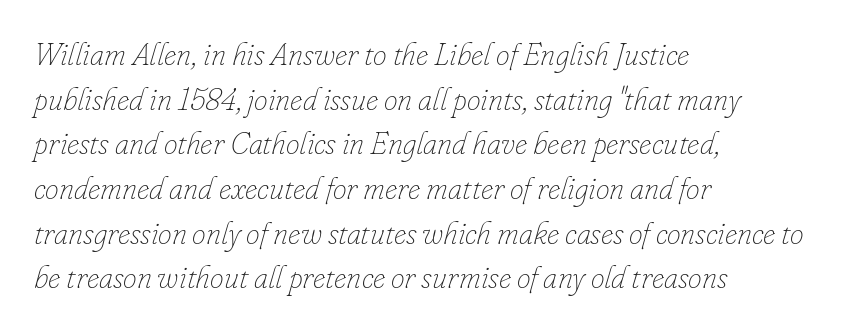
The image shows 31 px thin type, italic (leaning right); set left-aligned, normal line spacing (1.44x), normal letter spacing, not underlined; low stroke contrast and a small x-height.
